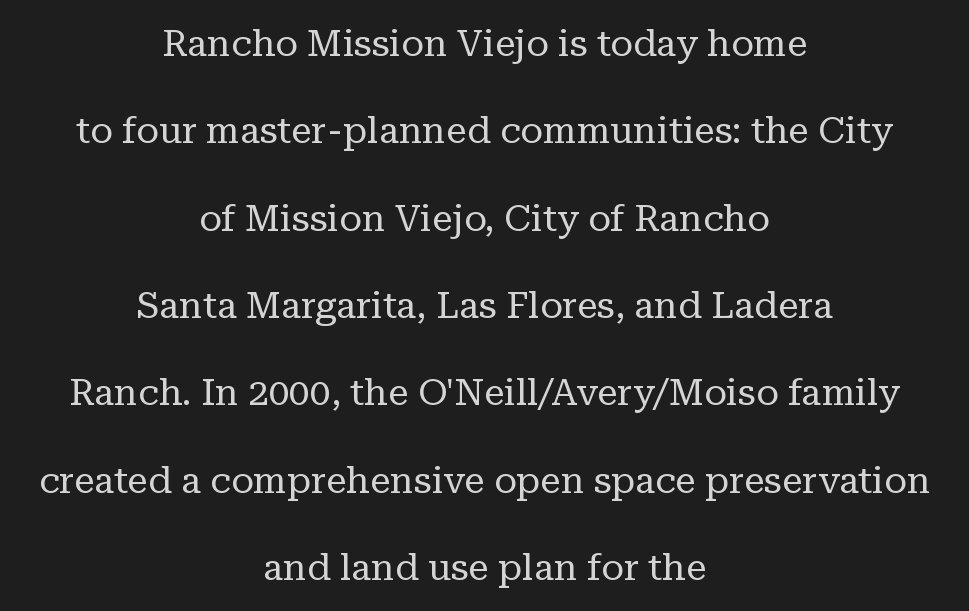
The image shows 37 px regular-weight serif type, upright; set centered, loose line spacing (2.36x), normal letter spacing, not underlined; low stroke contrast and a medium x-height.
